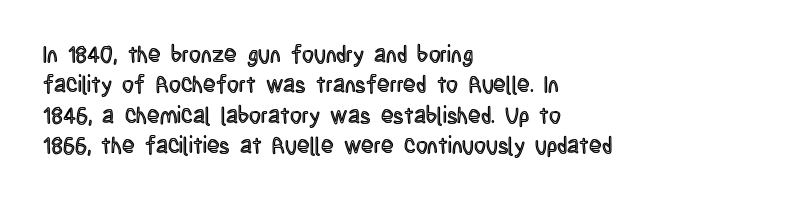
{"italic": "no", "underline": "no", "align": "left", "line_spacing": "normal", "line_spacing_ratio": 1.32, "letter_spacing": "normal", "letter_spacing_em": 0.0, "glyph_px": 23}
